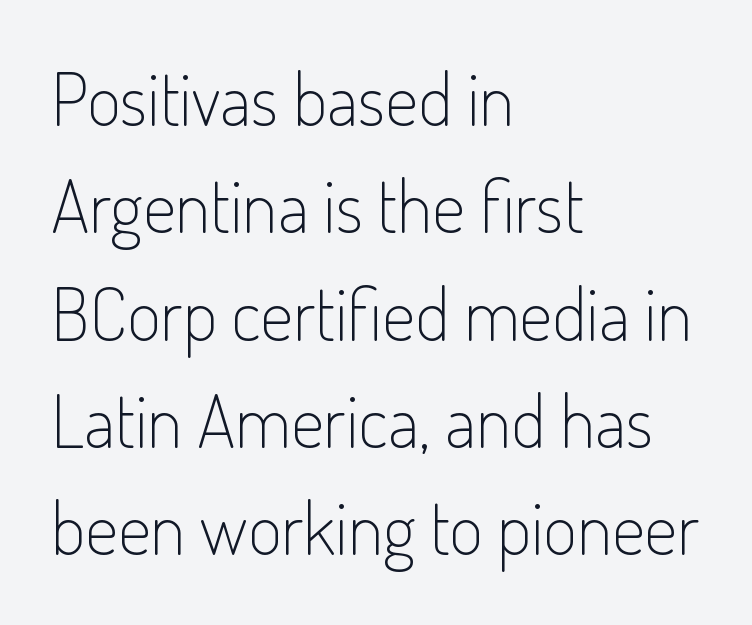
{"serif": "no", "italic": "no", "bold": "no", "weight": "light", "width": "condensed", "stroke_contrast": "low", "x_height": "small", "monospaced": "no", "underline": "no", "align": "left", "line_spacing": "normal", "line_spacing_ratio": 1.47, "letter_spacing": "normal", "letter_spacing_em": 0.0, "glyph_px": 73}
